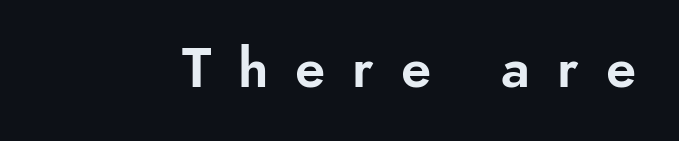
The image shows 55 px sans-serif type, upright; set unusually wide letter spacing (+0.49 em), not underlined; low stroke contrast and a small x-height.
